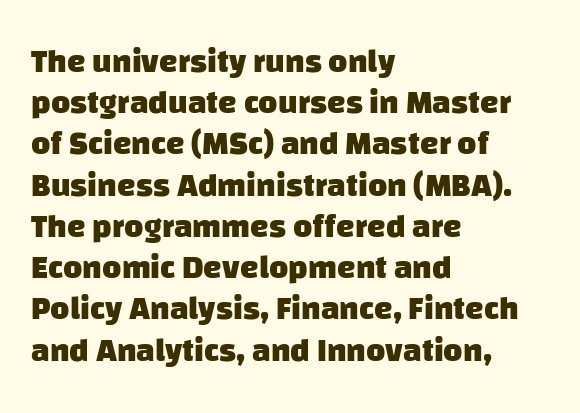
Q: Is the text bold? A: Yes.
Q: Is the typeface a serif or a sans-serif typeface? A: Sans-serif.
Q: Is the text underlined? A: No.
Q: How is the paragraph aligned? A: Left-aligned.
Q: Is the spacing between letters normal or unusually wide? A: Normal.
Q: Is the spacing between lines tight, normal or loose? A: Normal.
Q: Width (condensed, normal, or wide)? A: Normal.
Q: Stroke contrast? A: Low.
Q: x-height? A: Large.
Q: Monospaced? A: No.
